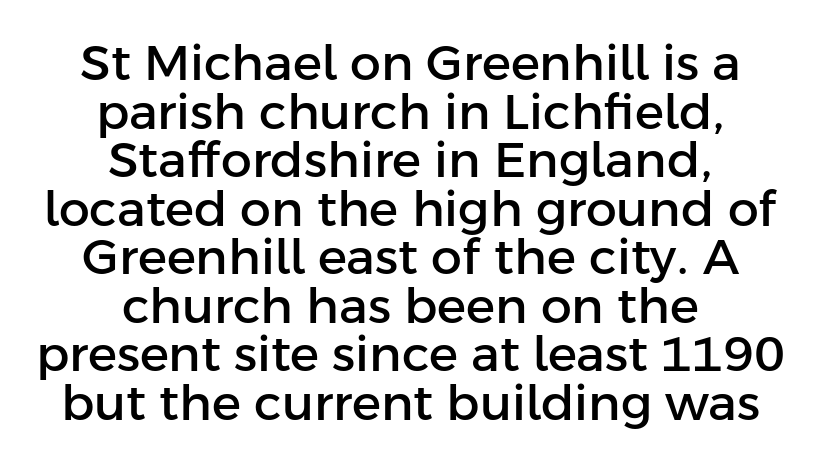
Q: Is the text italic (slanted)? A: No, it is upright.
Q: Is the typeface a serif or a sans-serif typeface? A: Sans-serif.
Q: Is the text underlined? A: No.
Q: How is the paragraph aligned? A: Centered.
Q: Is the spacing between letters normal or unusually wide? A: Normal.
Q: Is the spacing between lines tight, normal or loose? A: Tight.
Q: Width (condensed, normal, or wide)? A: Normal.
Q: Stroke contrast? A: Low.
Q: x-height? A: Medium.
Q: Monospaced? A: No.
